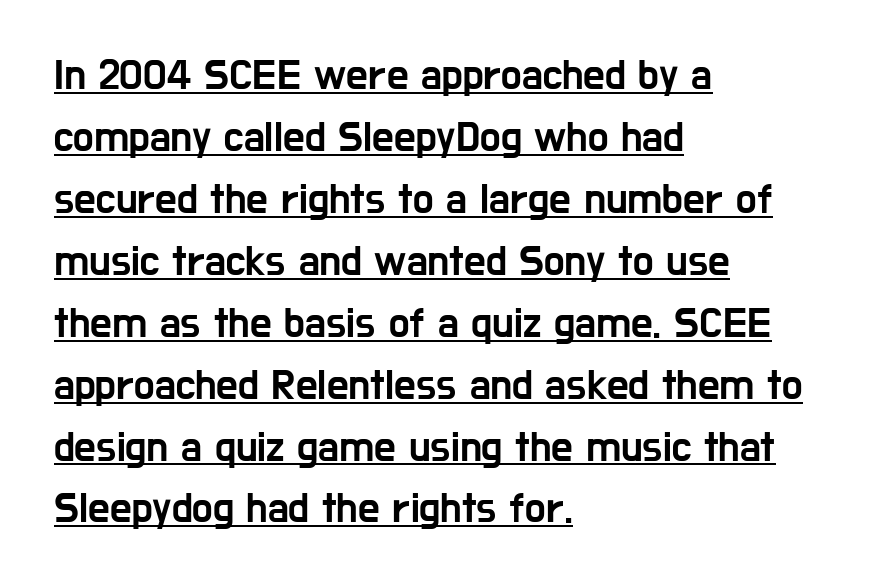
{"serif": "no", "italic": "no", "width": "condensed", "stroke_contrast": "low", "x_height": "medium", "monospaced": "no", "underline": "yes", "align": "left", "line_spacing": "normal", "line_spacing_ratio": 1.44, "letter_spacing": "normal", "letter_spacing_em": 0.0, "glyph_px": 43}
